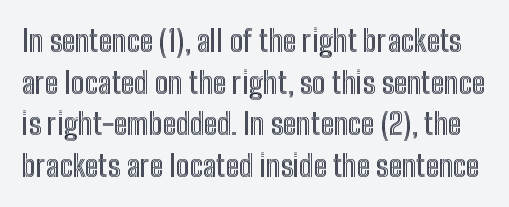
Looks like regular typesetting: each glyph gets only the width it needs. The gap between lines stays unmarked. You can tell it's not italic because the verticals are truly vertical. The designer left line spacing at the default. The line texture is even and compact thanks to regular tracking.
